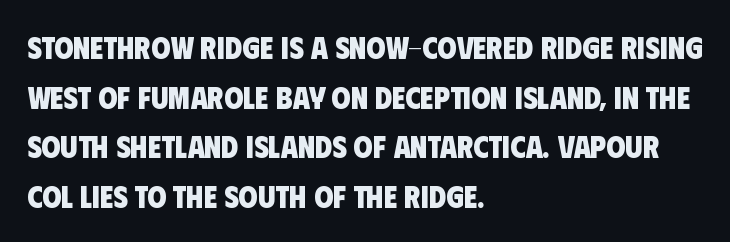
The image shows 31 px heavy, condensed sans-serif type; set left-aligned, normal line spacing (1.6x), normal letter spacing, not underlined; low stroke contrast and a large x-height.
